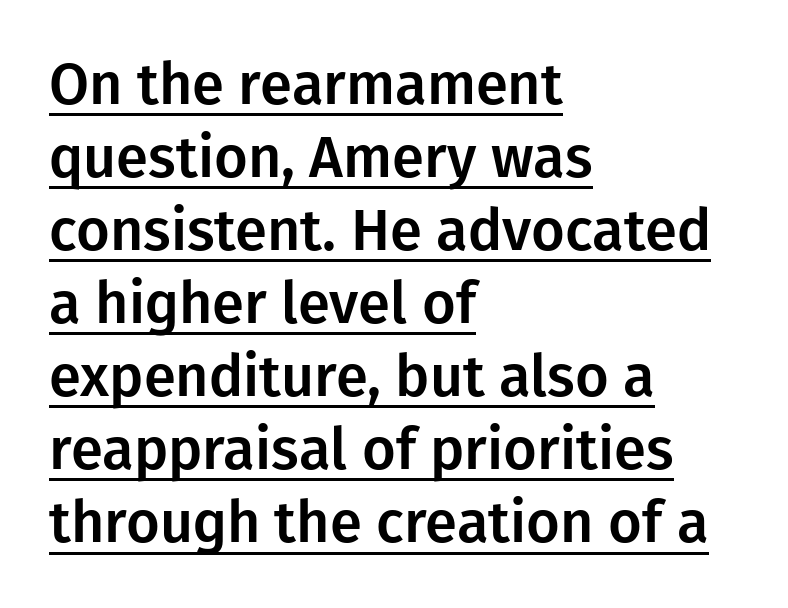
Q: Is the text italic (slanted)? A: No, it is upright.
Q: Is the typeface a serif or a sans-serif typeface? A: Sans-serif.
Q: Is the text underlined? A: Yes.
Q: How is the paragraph aligned? A: Left-aligned.
Q: Is the spacing between letters normal or unusually wide? A: Normal.
Q: Is the spacing between lines tight, normal or loose? A: Normal.
Q: Width (condensed, normal, or wide)? A: Normal.
Q: Stroke contrast? A: Low.
Q: x-height? A: Medium.
Q: Monospaced? A: No.
